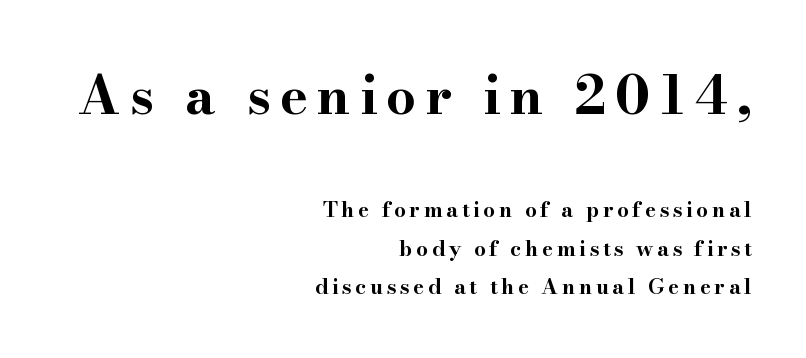
Varying glyph widths throughout — classic text-font behaviour. The lines are quadded right. The face used here has the dense, thick strokes of a bold. Observe the serifs anchoring each vertical stroke in this sample. The zone under the glyphs is completely vacant. The letters stand upright; this is a roman face.
